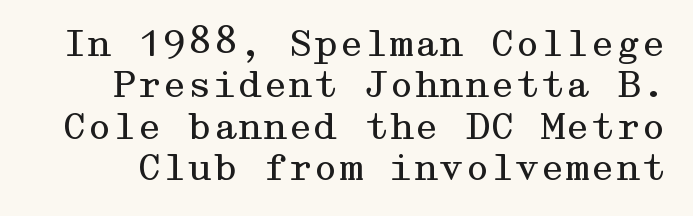
{"serif": "yes", "italic": "no", "bold": "no", "weight": "regular", "width": "wide", "stroke_contrast": "medium", "x_height": "medium", "underline": "no", "line_spacing": "tight", "line_spacing_ratio": 1.15, "letter_spacing": "normal", "letter_spacing_em": 0.0, "glyph_px": 36}
